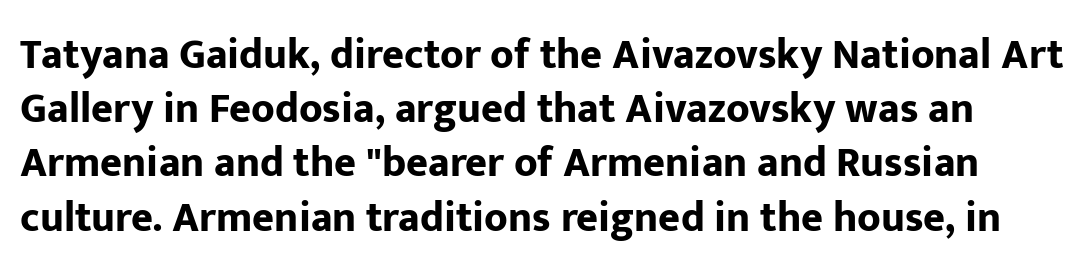
Q: Is the text bold? A: Yes.
Q: Is the text italic (slanted)? A: No, it is upright.
Q: Is the typeface a serif or a sans-serif typeface? A: Sans-serif.
Q: Is the text underlined? A: No.
Q: Is the spacing between letters normal or unusually wide? A: Normal.
Q: Is the spacing between lines tight, normal or loose? A: Normal.
Q: Width (condensed, normal, or wide)? A: Normal.
Q: Stroke contrast? A: Low.
Q: x-height? A: Medium.
Q: Monospaced? A: No.
